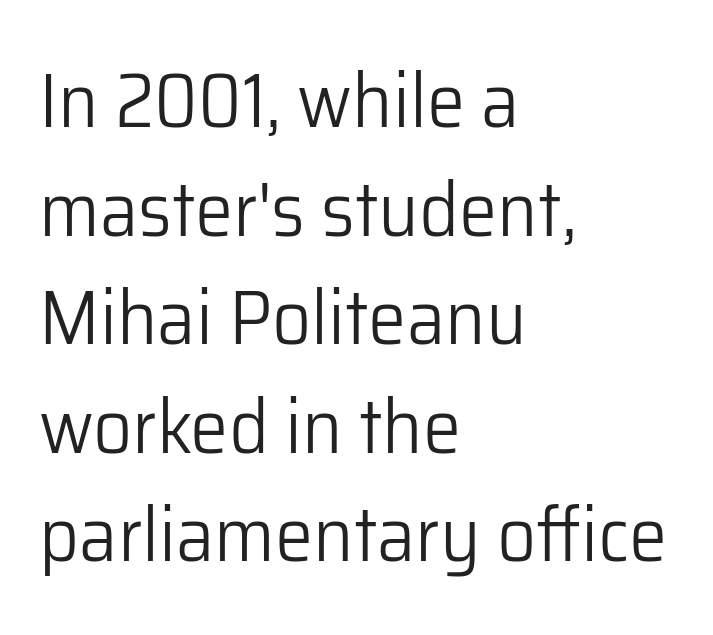
The image shows 77 px light sans-serif type, upright; set left-aligned, normal line spacing (1.41x), normal letter spacing, not underlined; low stroke contrast and a medium x-height.
